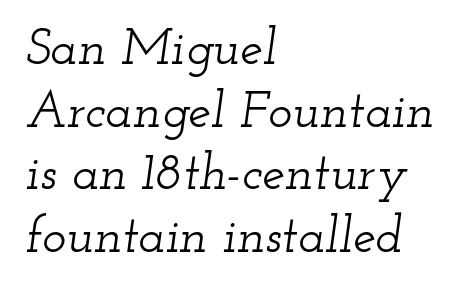
Q: Is the text italic (slanted)? A: Yes, it leans right by about 12 degrees.
Q: Is the typeface a serif or a sans-serif typeface? A: Serif.
Q: Is the text underlined? A: No.
Q: How is the paragraph aligned? A: Left-aligned.
Q: Is the spacing between letters normal or unusually wide? A: Normal.
Q: Width (condensed, normal, or wide)? A: Wide.
Q: Stroke contrast? A: Low.
Q: x-height? A: Small.
Q: Monospaced? A: No.
